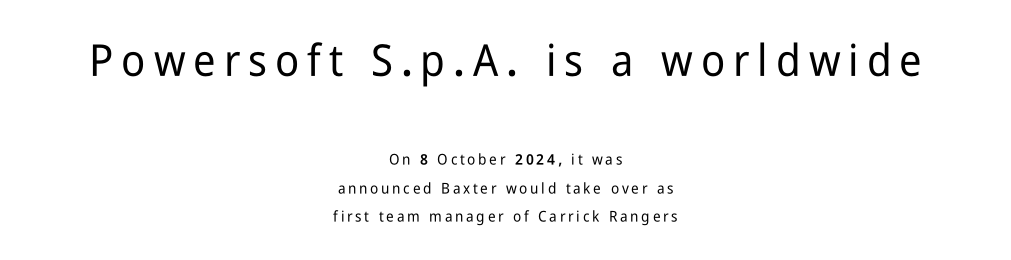
{"serif": "no", "italic": "no", "width": "condensed", "stroke_contrast": "low", "x_height": "medium", "monospaced": "no", "underline": "no", "align": "center", "line_spacing_ratio": 1.87, "larger_block": "first", "size_ratio": 2.93, "glyph_px": 44}
